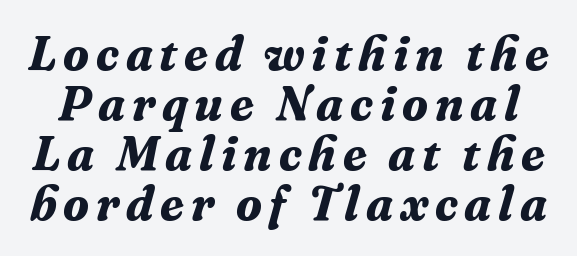
The image shows 48 px bold serif type, italic (leaning right); set tight line spacing (1.04x), not underlined; medium stroke contrast and a medium x-height.
